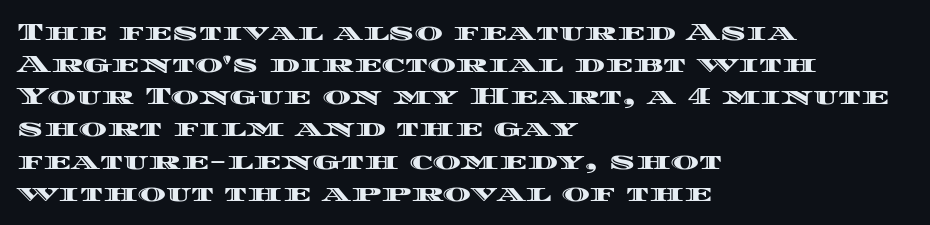
The image shows 24 px text type, upright; set left-aligned, normal line spacing (1.34x), normal letter spacing, not underlined.
